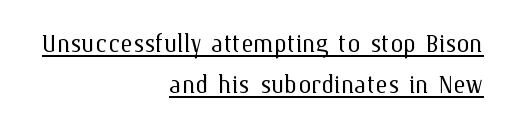
Spacing verdict: proportional, widths tailored to each character. The setting favours the right margin, as signatures and pull-quotes sometimes do. Does extra space separate the letters? No, they use regular spacing. Designer's note — italics off, roman on. Emphasis is given by a line drawn under the lettering. The weight would be labelled regular, book, light, or lighter still.
